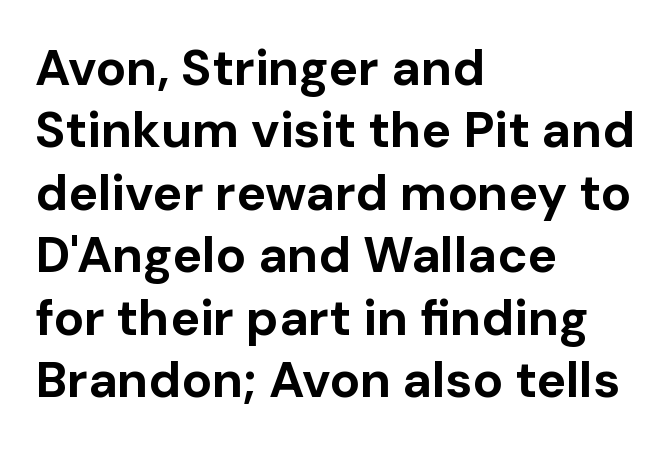
Q: Is the text bold? A: Yes.
Q: Is the text italic (slanted)? A: No, it is upright.
Q: Is the typeface a serif or a sans-serif typeface? A: Sans-serif.
Q: Is the text underlined? A: No.
Q: How is the paragraph aligned? A: Left-aligned.
Q: Is the spacing between letters normal or unusually wide? A: Normal.
Q: Is the spacing between lines tight, normal or loose? A: Normal.
Q: Width (condensed, normal, or wide)? A: Normal.
Q: Stroke contrast? A: Low.
Q: x-height? A: Medium.
Q: Monospaced? A: No.
